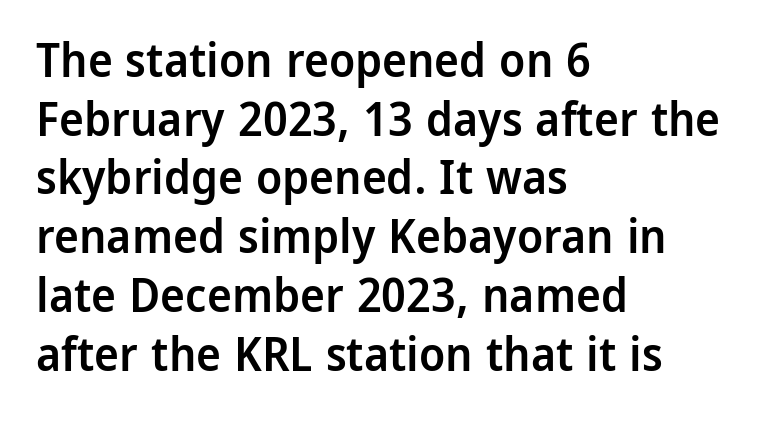
If you drew a line through each stem, it would be perfectly vertical. The glyphs have the mass of a demibold cut, below bold. Decoration check: the copy has no underline. A typesetter would call this proportional, since set widths differ per character.
